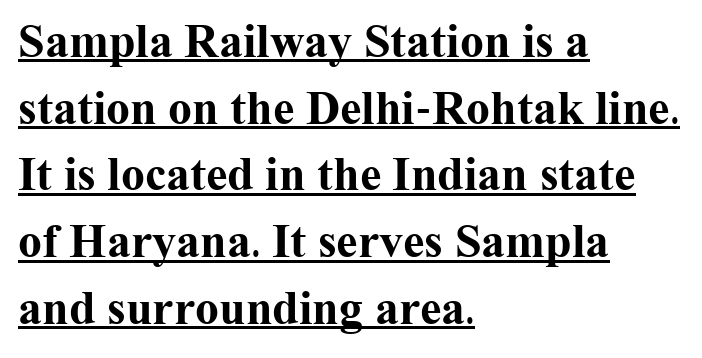
The image shows 48 px bold serif type, upright; set left-aligned, normal line spacing (1.39x), normal letter spacing, underlined; medium stroke contrast and a medium x-height.
